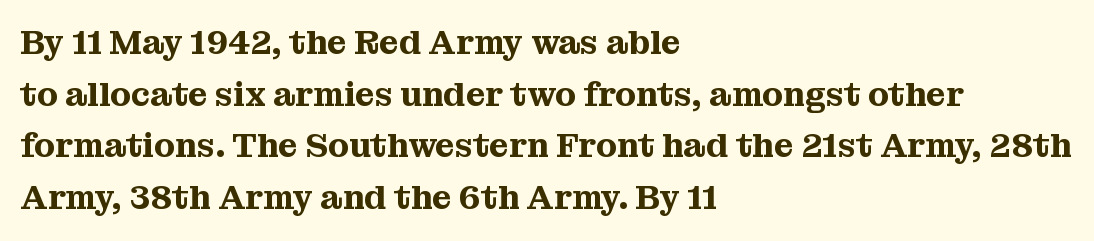
The image shows 34 px serif type, upright; set left-aligned, normal line spacing (1.52x), normal letter spacing, not underlined; medium stroke contrast and a medium x-height.
